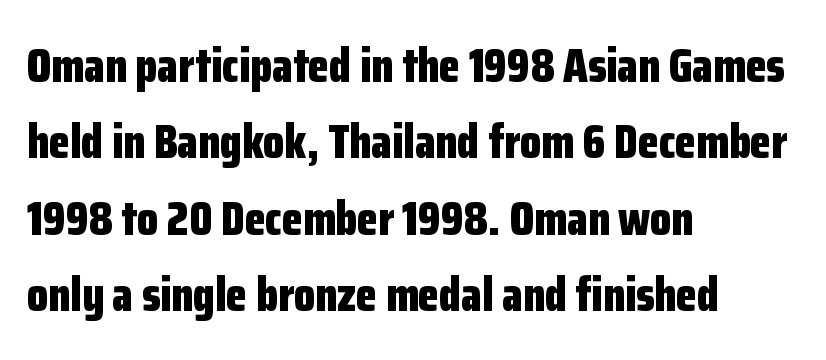
Q: Is the text bold? A: Yes.
Q: Is the text italic (slanted)? A: No, it is upright.
Q: Is the typeface a serif or a sans-serif typeface? A: Sans-serif.
Q: Is the text underlined? A: No.
Q: How is the paragraph aligned? A: Left-aligned.
Q: Is the spacing between letters normal or unusually wide? A: Normal.
Q: Is the spacing between lines tight, normal or loose? A: Normal.
Q: Width (condensed, normal, or wide)? A: Condensed.
Q: Stroke contrast? A: Low.
Q: x-height? A: Medium.
Q: Monospaced? A: No.
